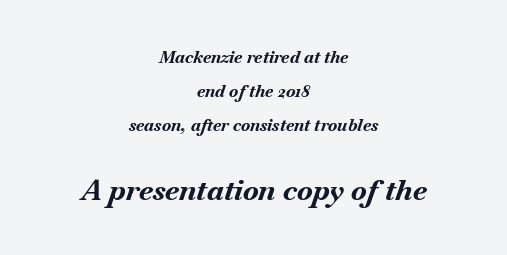
The image shows 29 px bold type, italic (leaning right); set centered, loose line spacing (1.99x), normal letter spacing, not underlined; the second (bottom) block is 1.71x larger; medium stroke contrast and a small x-height.
